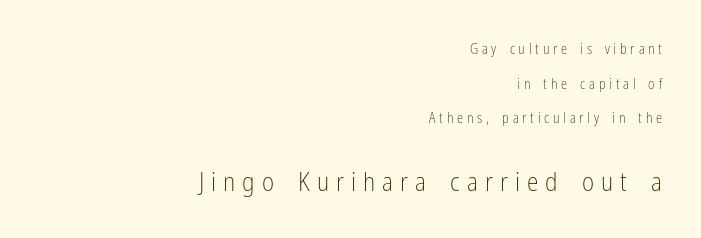
Q: Is the text bold? A: No.
Q: Is the text italic (slanted)? A: No, it is upright.
Q: Is the text underlined? A: No.
Q: How is the paragraph aligned? A: Right-aligned.
Q: Is the spacing between letters normal or unusually wide? A: Unusually wide.
Q: Is the spacing between lines tight, normal or loose? A: Loose.
Q: Which block of text is set in a larger size, the first (top) or the second (bottom)? A: The second (bottom) one.
